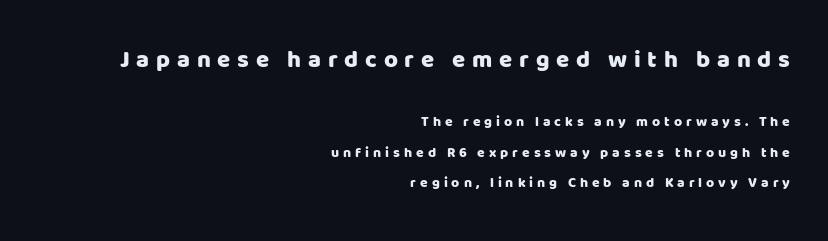
Q: Is the text italic (slanted)? A: No, it is upright.
Q: Is the text underlined? A: No.
Q: How is the paragraph aligned? A: Right-aligned.
Q: Is the spacing between letters normal or unusually wide? A: Unusually wide.
Q: Is the spacing between lines tight, normal or loose? A: Loose.
Q: Which block of text is set in a larger size, the first (top) or the second (bottom)? A: The first (top) one.
